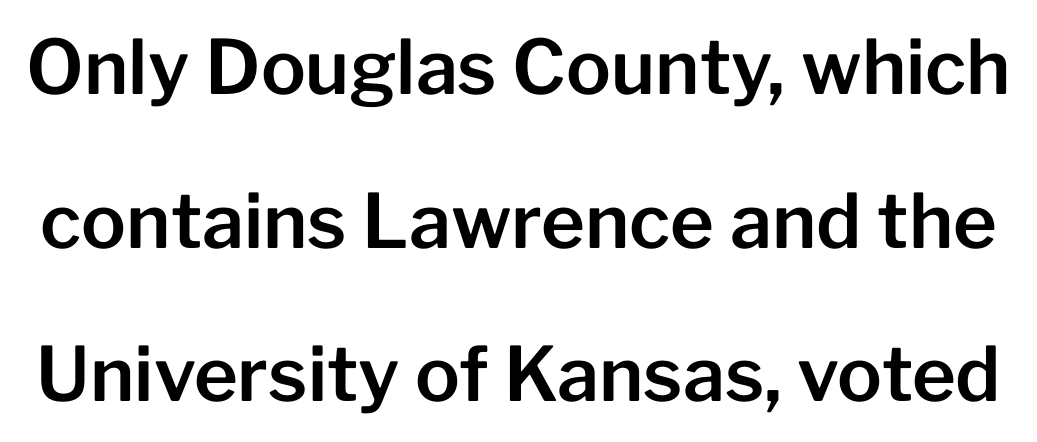
The image shows 75 px sans-serif type, upright; set loose line spacing (2.05x), normal letter spacing, not underlined; low stroke contrast and a medium x-height.
